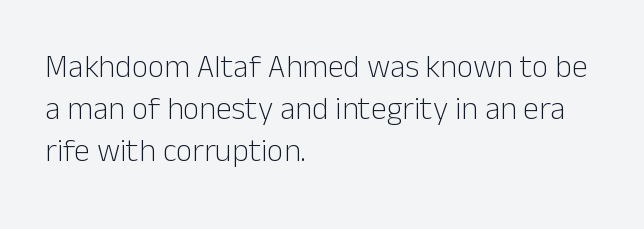
{"serif": "no", "italic": "no", "bold": "no", "weight": "light", "width": "normal", "stroke_contrast": "low", "x_height": "medium", "monospaced": "no", "underline": "no", "align": "left", "line_spacing": "normal", "line_spacing_ratio": 1.31, "letter_spacing": "normal", "letter_spacing_em": 0.0, "glyph_px": 32}
